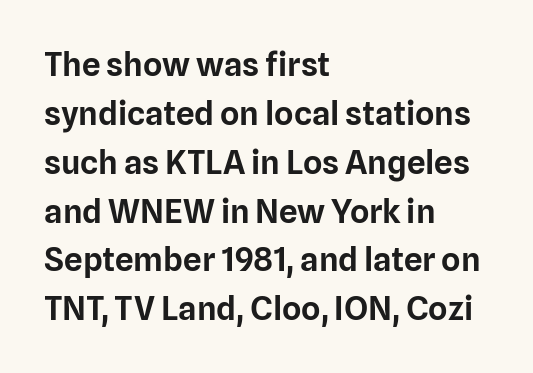
The image shows 33 px sans-serif type, upright; set left-aligned, normal line spacing (1.48x), normal letter spacing, not underlined; low stroke contrast and a medium x-height.
